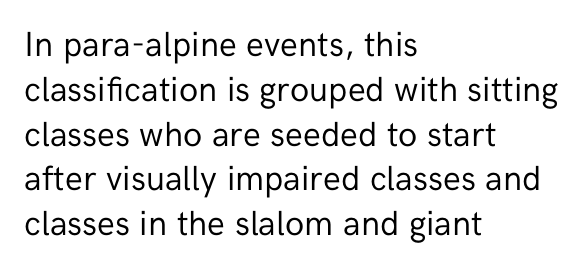
{"serif": "no", "italic": "no", "bold": "no", "weight": "regular", "width": "normal", "stroke_contrast": "low", "x_height": "medium", "monospaced": "no", "underline": "no", "align": "left", "line_spacing": "normal", "line_spacing_ratio": 1.28, "letter_spacing": "normal", "letter_spacing_em": 0.0, "glyph_px": 35}
